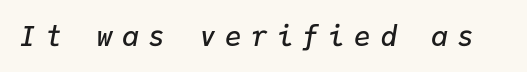
Looks like terminal output: every glyph gets an equal slot. There is plenty of visible air inserted between adjacent glyphs. Looking at the ascenders, they clearly lean. Typesetter's note: demi weight, one step under bold.
